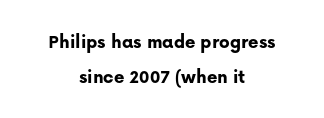
{"italic": "no", "bold": "yes", "underline": "no", "align": "center", "line_spacing_ratio": 1.73, "letter_spacing": "normal", "letter_spacing_em": 0.0, "glyph_px": 20}
